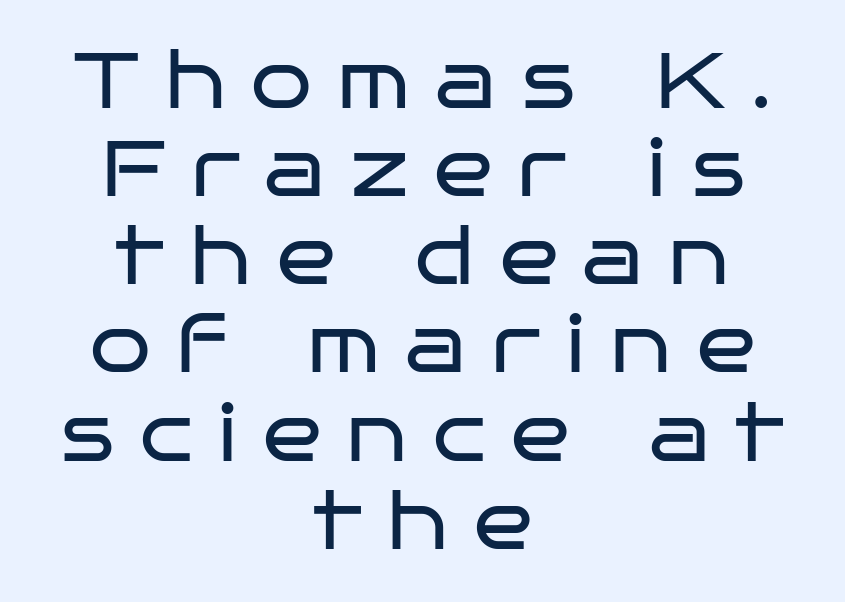
Unmarked baselines from the first word to the last. Alignment: centered. Students, observe: this is what under-led, compact text looks like. Students, note that the glyphs here are deliberately spaced far apart. The typesetting does not lean heavy: it is not bold.
